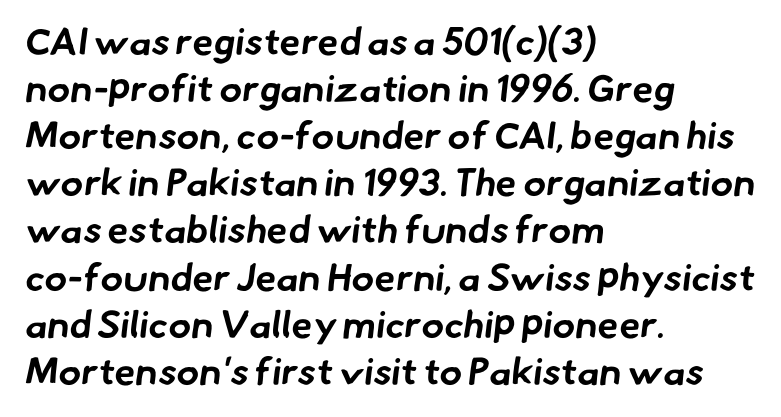
If you drew a ruler down the left edge, every line would touch it. Proportional: the letters do not fall into vertical columns. Tracking here is standard; glyphs follow each other at the usual distance. A sans-serif font was chosen for this passage. Strong, thick strokes mark this as bold type.
